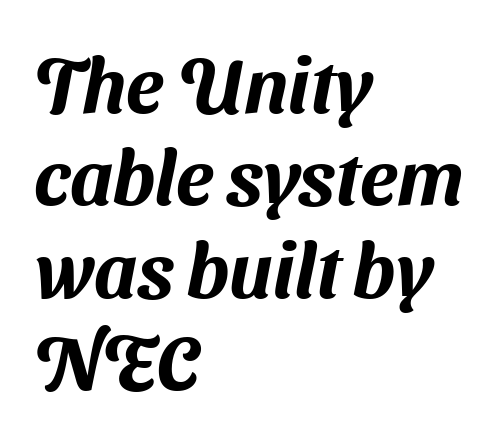
The image shows 77 px sans-serif type; set left-aligned, line spacing 1.2x, normal letter spacing, not underlined; medium stroke contrast and a medium x-height.
